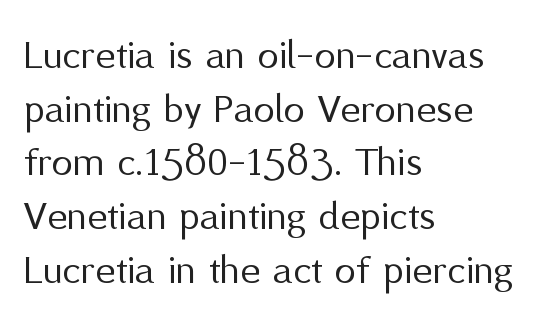
The typesetting does not lean heavy: it is not bold. Any mark beneath the type? The region is blank. A typesetter would label this face a sans. These lines were composed using upright roman letters. These lines keep a tight, regular rhythm from letter to letter.
